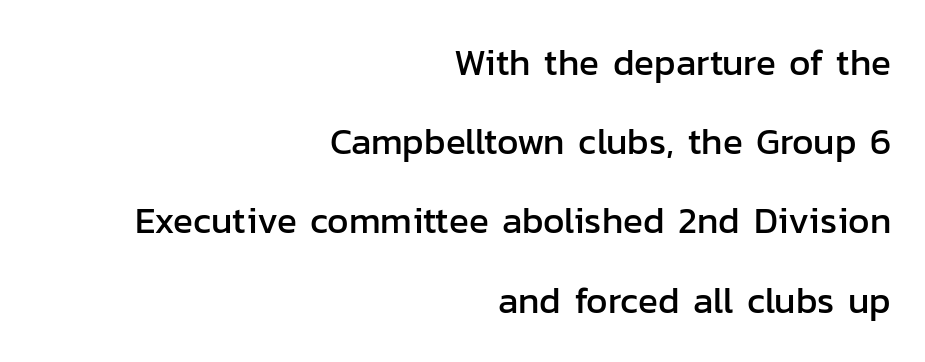
Q: Is the text italic (slanted)? A: No, it is upright.
Q: Is the typeface a serif or a sans-serif typeface? A: Sans-serif.
Q: Is the text underlined? A: No.
Q: How is the paragraph aligned? A: Right-aligned.
Q: Is the spacing between letters normal or unusually wide? A: Normal.
Q: Is the spacing between lines tight, normal or loose? A: Loose.
Q: Width (condensed, normal, or wide)? A: Normal.
Q: Stroke contrast? A: Low.
Q: x-height? A: Medium.
Q: Monospaced? A: No.
